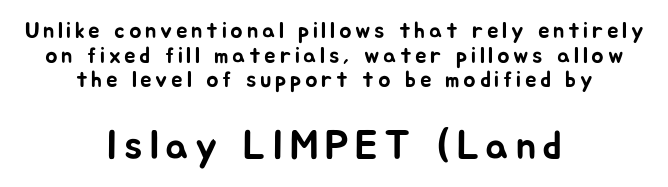
Q: Is the text italic (slanted)? A: No, it is upright.
Q: Is the typeface a serif or a sans-serif typeface? A: Sans-serif.
Q: Is the text underlined? A: No.
Q: How is the paragraph aligned? A: Centered.
Q: Is the spacing between lines tight, normal or loose? A: Tight.
Q: Which block of text is set in a larger size, the first (top) or the second (bottom)? A: The second (bottom) one.
Q: Width (condensed, normal, or wide)? A: Normal.
Q: Stroke contrast? A: Low.
Q: x-height? A: Medium.
Q: Monospaced? A: No.
